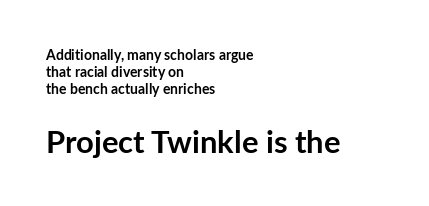
{"serif": "no", "italic": "no", "bold": "yes", "weight": "semibold", "width": "normal", "stroke_contrast": "low", "x_height": "medium", "monospaced": "no", "underline": "no", "align": "left", "line_spacing_ratio": 1.21, "letter_spacing": "normal", "letter_spacing_em": 0.0, "larger_block": "second", "size_ratio": 2.21, "glyph_px": 31}
